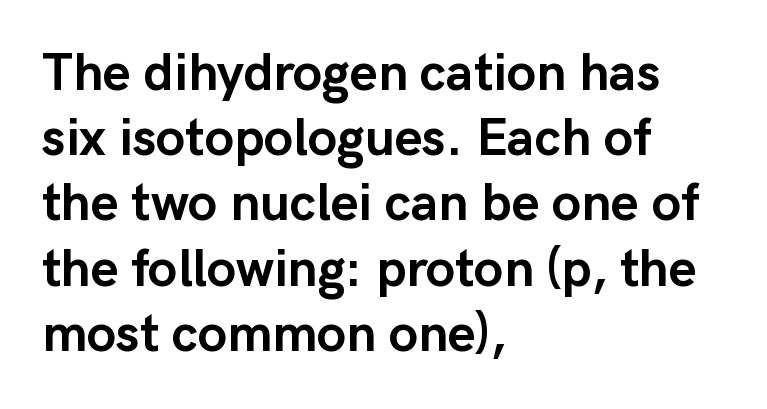
Nothing sits at the stroke ends, so this counts as sans-serif. Bare-footed words on every line. Tracking value appears to be zero — textbook default spacing. This sample uses an upright cut, with every glyph sitting square on the baseline. The paragraph has a hard left edge and a soft right edge.
